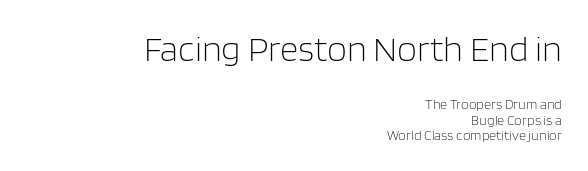
The glyphs in this specimen are sans serif. The designer dialed line spacing down below the default. The passage shown has conventional tracking throughout. Spacing verdict: proportional, widths tailored to each character. Plain, unruled lines of type.
